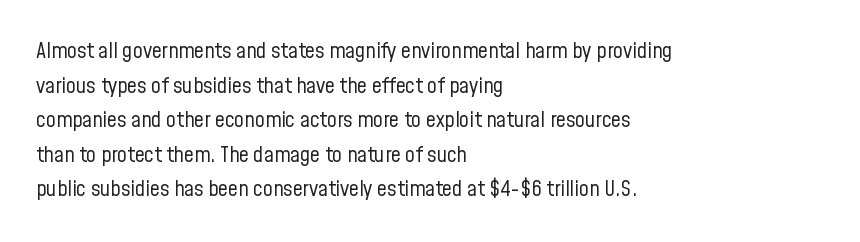
Q: Is the text bold? A: No.
Q: Is the text italic (slanted)? A: No, it is upright.
Q: Is the text underlined? A: No.
Q: How is the paragraph aligned? A: Left-aligned.
Q: Is the spacing between letters normal or unusually wide? A: Normal.
Q: Is the spacing between lines tight, normal or loose? A: Normal.
